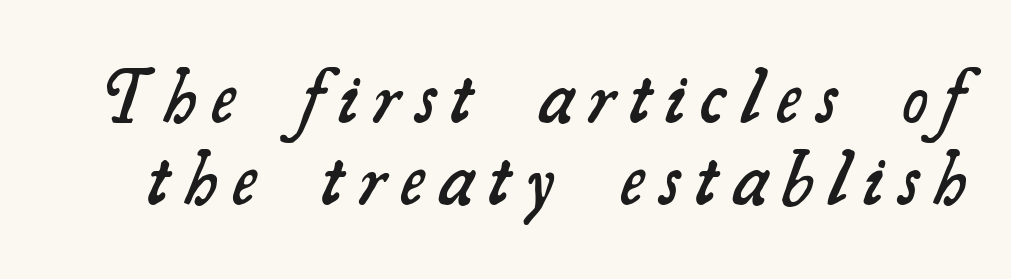
The font is running at a semibold setting, under full bold. The line texture is sparse and dotted thanks to wide tracking. Compared with typical paragraphs, the rows here are closer together. Just letters on the line, the space beneath them empty. Here the designer chose a conventional face with non-uniform glyph widths. A serif font was chosen for this passage.
